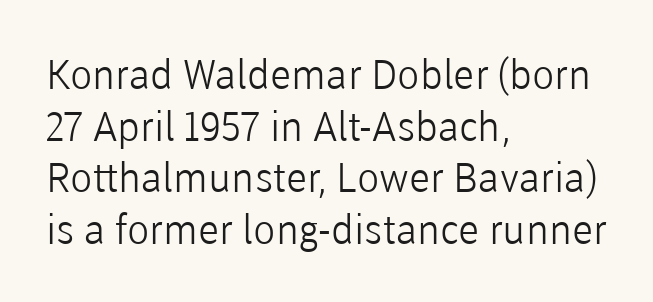
The weight tops out at a normal text grade. These lines are set flush left with a ragged right edge. Here the designer chose a conventional face with non-uniform glyph widths. Between one letter and the next there's only the usual sliver of space. Line spacing here is normal.
